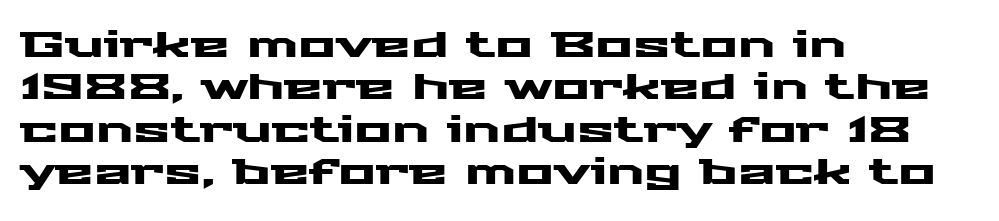
A student would call this left alignment; a typographer would say flush left, rag right. Grotesque or geometric, the face here clearly has no serifs. Does the lettering tilt? It doesn't — this is upright. The rendering uses natural spacing where letterforms have individual widths.
